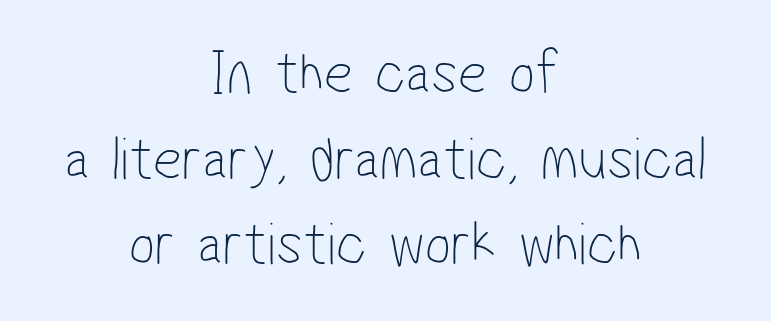
The image shows 62 px thin, condensed sans-serif type; set centered, normal line spacing (1.38x), normal letter spacing, not underlined; low stroke contrast and a medium x-height.
